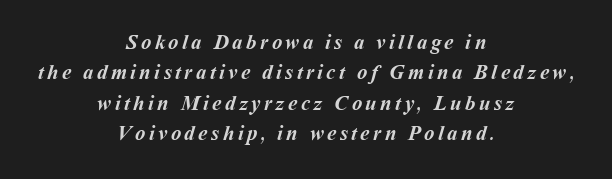
Does the weight exceed regular? Yes, all the way to bold. A centered setting, common on invitations and titles, is used for this passage. Decoration check: the copy has no underline. Evenly set lines give the paragraph a standard silhouette.
